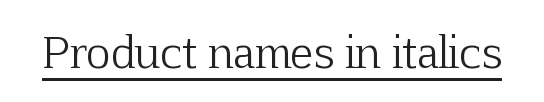
Do the characters align in a grid? No, the font is proportional. Each line of the rendering has a horizontal stroke beneath the glyphs. The specimen reads as upright at a glance. Compared with typical body copy, the letter spacing here is the same. The typesetting does not lean heavy: it is not bold.
